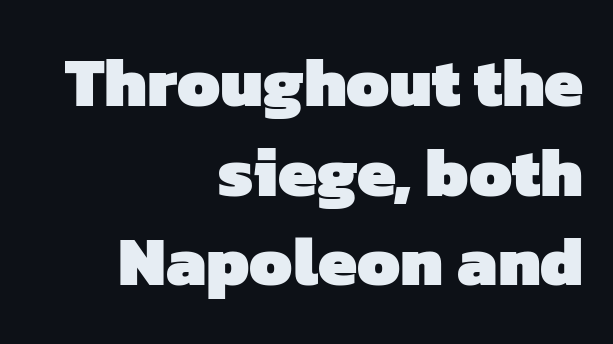
Q: Is the text bold? A: Yes.
Q: Is the typeface a serif or a sans-serif typeface? A: Sans-serif.
Q: Is the text underlined? A: No.
Q: How is the paragraph aligned? A: Right-aligned.
Q: Is the spacing between letters normal or unusually wide? A: Normal.
Q: Is the spacing between lines tight, normal or loose? A: Normal.
Q: Width (condensed, normal, or wide)? A: Normal.
Q: Stroke contrast? A: Low.
Q: x-height? A: Medium.
Q: Monospaced? A: No.
